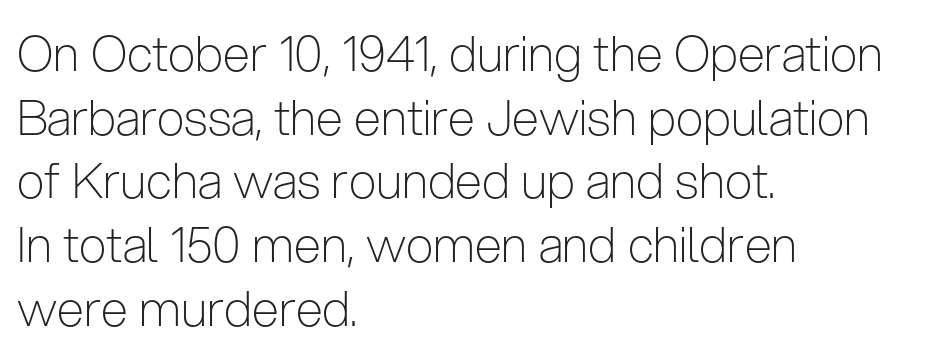
The image shows 49 px light, condensed sans-serif type, upright; set left-aligned, normal line spacing (1.3x), normal letter spacing, not underlined; low stroke contrast and a medium x-height.
